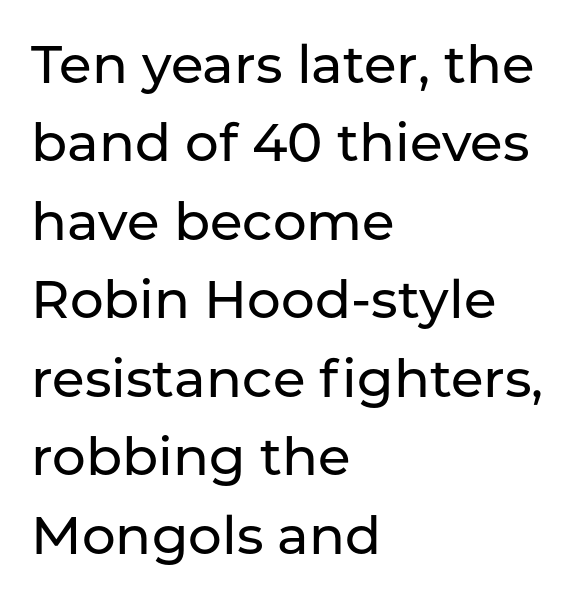
No word sits above an underline. The lettering holds an erect, upright posture throughout. The ragged edge is on the right, which tells us the setting is flush left. Typographically, this falls in the sans-serif category. The rendering uses natural spacing where letterforms have individual widths.
